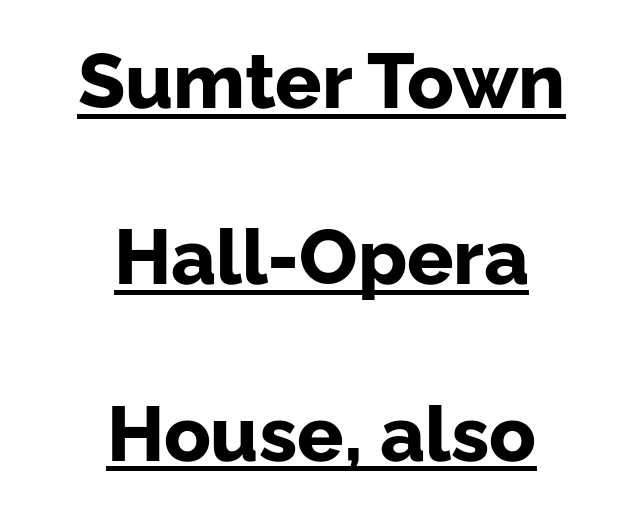
{"serif": "no", "italic": "no", "bold": "yes", "weight": "bold", "width": "normal", "stroke_contrast": "low", "x_height": "medium", "monospaced": "no", "underline": "yes", "align": "center", "line_spacing": "loose", "line_spacing_ratio": 2.29, "letter_spacing": "normal", "letter_spacing_em": 0.0, "glyph_px": 77}
